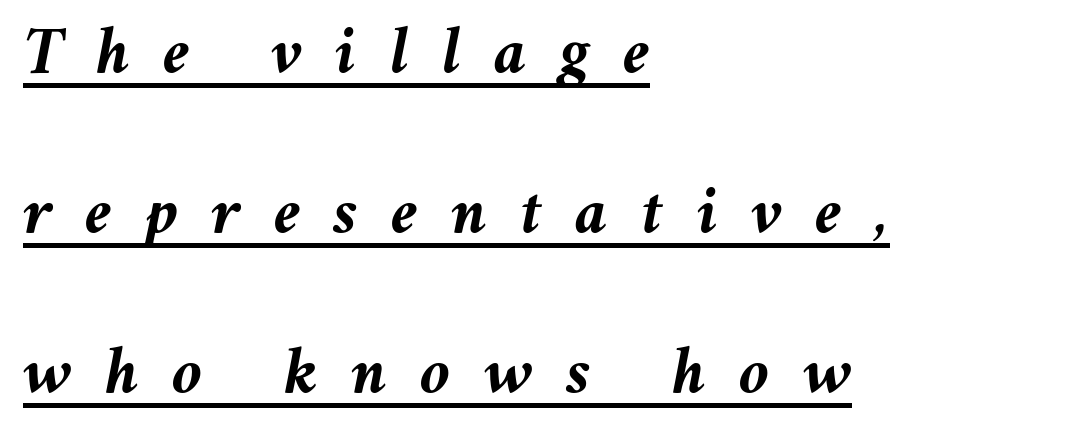
The font's italic variant was chosen for this text. Left-aligned paragraph, ragged on the right. Do the characters align in a grid? No, the font is proportional. Typographic density is high because the face is bold. Underlined type. A typesetter would call this heavily tracked-out type.
